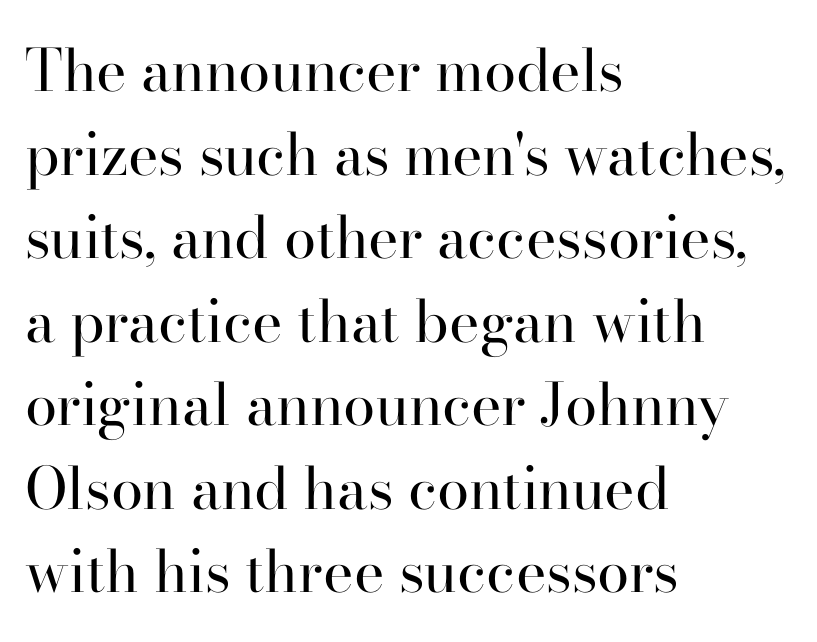
{"serif": "yes", "italic": "no", "bold": "no", "weight": "regular", "width": "normal", "stroke_contrast": "high", "x_height": "small", "monospaced": "no", "underline": "no", "align": "left", "line_spacing": "normal", "line_spacing_ratio": 1.44, "letter_spacing": "normal", "letter_spacing_em": 0.0, "glyph_px": 58}
